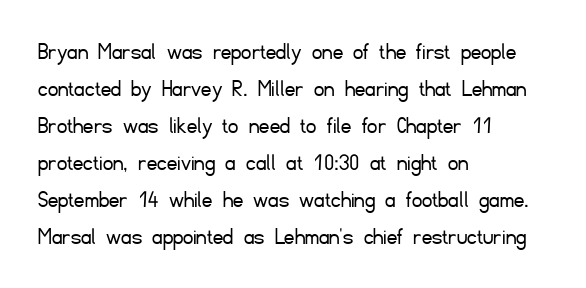
{"italic": "no", "bold": "no", "underline": "no", "align": "left", "line_spacing": "normal", "line_spacing_ratio": 1.48, "letter_spacing": "normal", "letter_spacing_em": 0.0, "glyph_px": 25}
